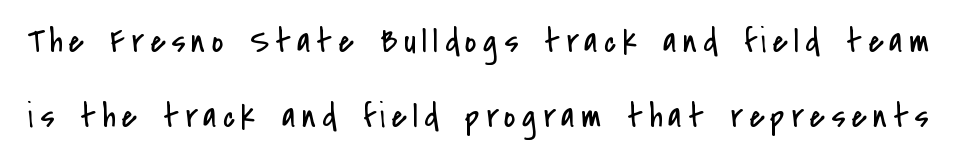
Q: Is the text bold? A: No.
Q: Is the text italic (slanted)? A: No, it is upright.
Q: Is the typeface a serif or a sans-serif typeface? A: Sans-serif.
Q: Is the text underlined? A: No.
Q: Is the spacing between lines tight, normal or loose? A: Loose.
Q: Width (condensed, normal, or wide)? A: Condensed.
Q: Stroke contrast? A: Low.
Q: x-height? A: Small.
Q: Monospaced? A: No.
